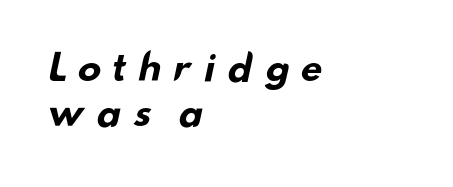
Q: Is the text bold? A: Yes.
Q: Is the typeface a serif or a sans-serif typeface? A: Sans-serif.
Q: Is the text underlined? A: No.
Q: How is the paragraph aligned? A: Left-aligned.
Q: Is the spacing between letters normal or unusually wide? A: Unusually wide.
Q: Width (condensed, normal, or wide)? A: Wide.
Q: Stroke contrast? A: Low.
Q: x-height? A: Small.
Q: Monospaced? A: No.
